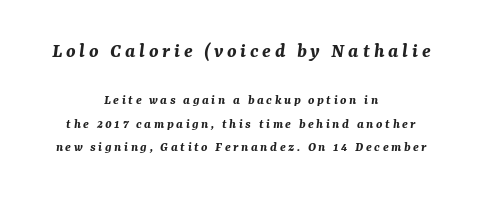
Q: Is the text bold? A: Yes.
Q: Is the text italic (slanted)? A: Yes, it leans right by about 7 degrees.
Q: Is the text underlined? A: No.
Q: How is the paragraph aligned? A: Centered.
Q: Is the spacing between lines tight, normal or loose? A: Normal.
Q: Which block of text is set in a larger size, the first (top) or the second (bottom)? A: The first (top) one.
